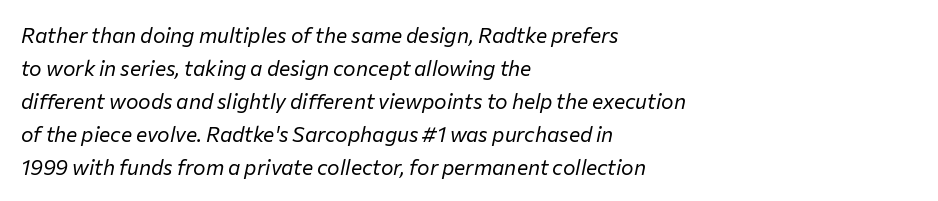
Bold? No — there's no thickening of the strokes. Quick note: interline space is typical. Typeset ragged right — the left edge is the straight one. Slanted lettering throughout. The zone under the glyphs is completely vacant.
